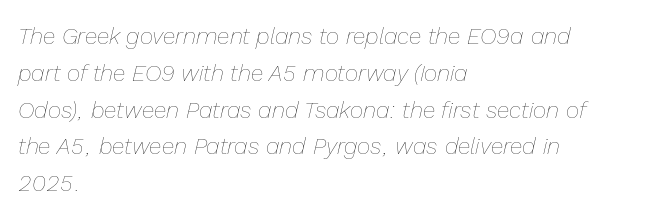
Letters have the restrained weight of plain body copy at most. Students, note that the glyphs here touch the page at normal intervals. Any mark beneath the type? The region is blank. The font's italic variant was chosen for this text. The lines in this sample share a left origin and differ only in where they stop.
